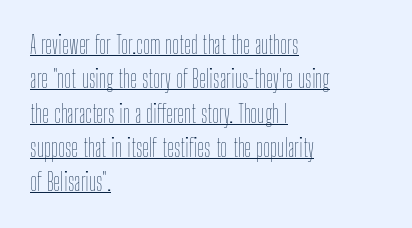
Q: Is the text bold? A: No.
Q: Is the text italic (slanted)? A: No, it is upright.
Q: Is the text underlined? A: Yes.
Q: How is the paragraph aligned? A: Left-aligned.
Q: Is the spacing between letters normal or unusually wide? A: Normal.
Q: Is the spacing between lines tight, normal or loose? A: Normal.
